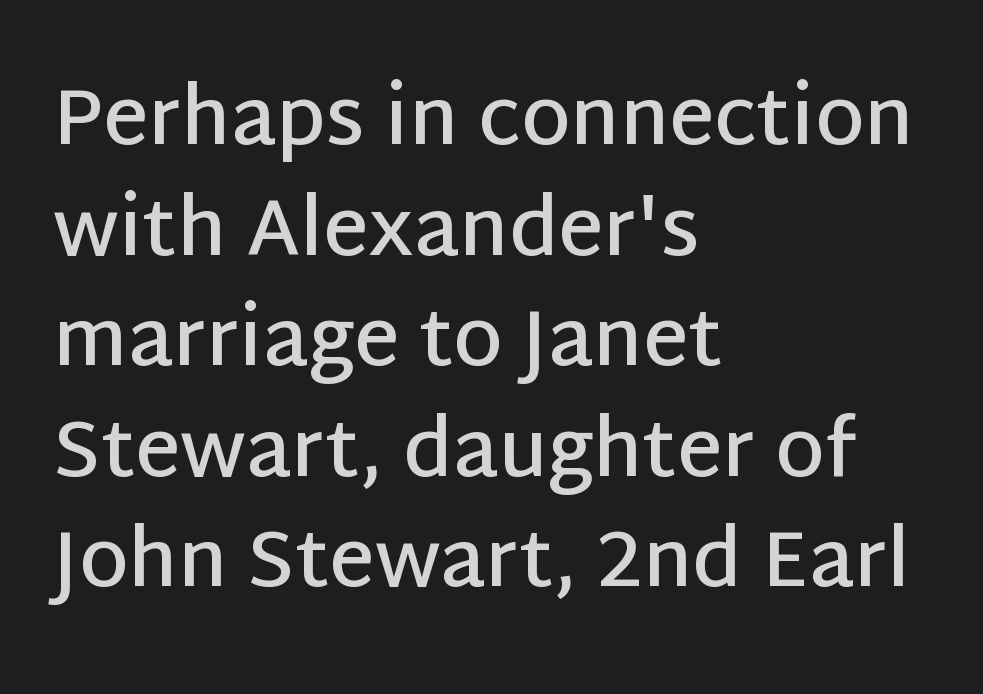
The image shows 79 px semibold sans-serif type, upright; set left-aligned, normal line spacing (1.4x), normal letter spacing, not underlined; low stroke contrast and a large x-height.
